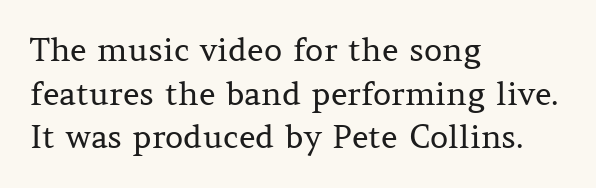
The image shows 32 px regular-weight serif type, upright; set left-aligned, normal line spacing (1.36x), normal letter spacing, not underlined; medium stroke contrast and a medium x-height.
